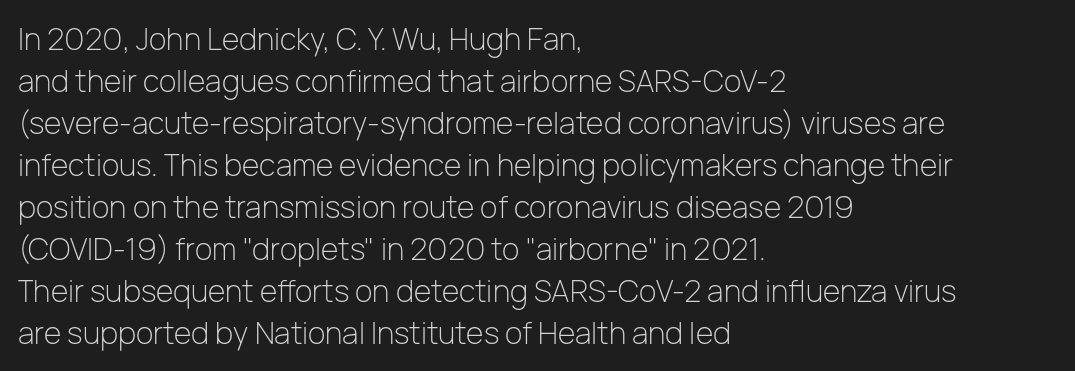
Q: Is the text bold? A: No.
Q: Is the text italic (slanted)? A: No, it is upright.
Q: Is the typeface a serif or a sans-serif typeface? A: Sans-serif.
Q: Is the text underlined? A: No.
Q: How is the paragraph aligned? A: Left-aligned.
Q: Is the spacing between letters normal or unusually wide? A: Normal.
Q: Is the spacing between lines tight, normal or loose? A: Normal.
Q: Width (condensed, normal, or wide)? A: Normal.
Q: Stroke contrast? A: Low.
Q: x-height? A: Medium.
Q: Monospaced? A: No.
